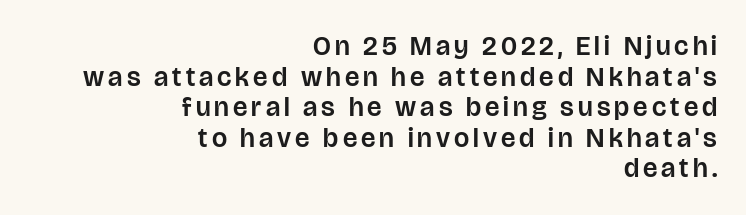
Q: Is the text italic (slanted)? A: No, it is upright.
Q: Is the text underlined? A: No.
Q: How is the paragraph aligned? A: Right-aligned.
Q: Is the spacing between lines tight, normal or loose? A: Tight.
